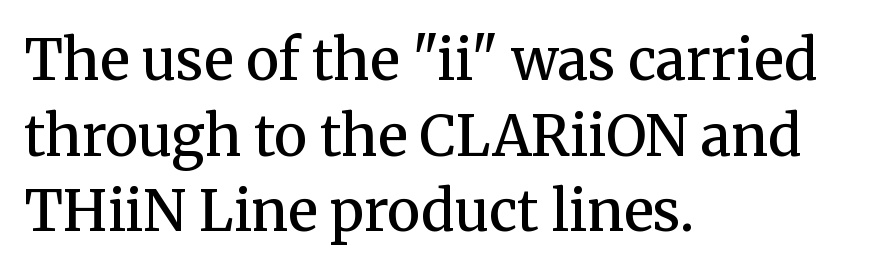
Q: Is the text bold? A: Semi-bold.
Q: Is the text italic (slanted)? A: No, it is upright.
Q: Is the typeface a serif or a sans-serif typeface? A: Serif.
Q: Is the text underlined? A: No.
Q: How is the paragraph aligned? A: Left-aligned.
Q: Is the spacing between letters normal or unusually wide? A: Normal.
Q: Is the spacing between lines tight, normal or loose? A: Normal.
Q: Width (condensed, normal, or wide)? A: Normal.
Q: Stroke contrast? A: Medium.
Q: x-height? A: Medium.
Q: Monospaced? A: No.
